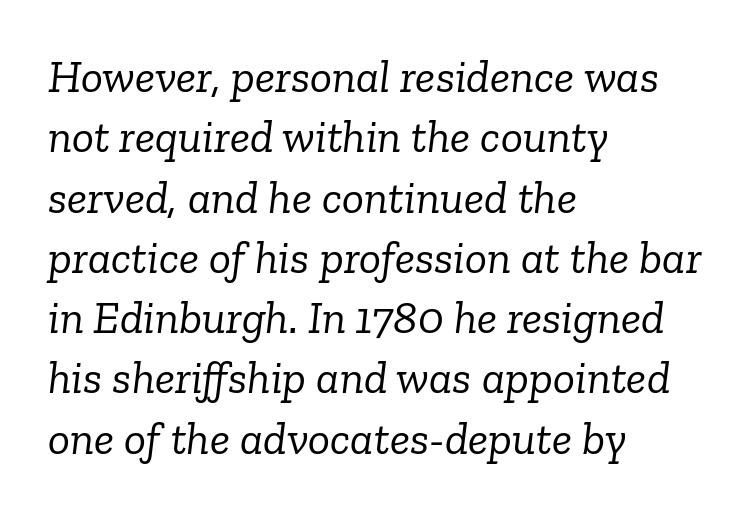
{"serif": "yes", "italic": "yes", "lean": "right", "slant_degrees": 6, "bold": "no", "weight": "light", "width": "normal", "stroke_contrast": "low", "x_height": "medium", "monospaced": "no", "underline": "no", "align": "left", "line_spacing": "normal", "line_spacing_ratio": 1.31, "letter_spacing": "normal", "letter_spacing_em": 0.0, "glyph_px": 46}
